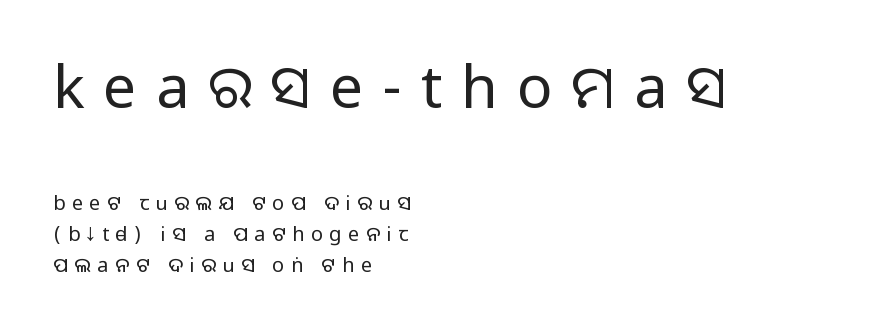
{"serif": "no", "italic": "no", "bold": "no", "weight": "regular", "width": "normal", "stroke_contrast": "low", "x_height": "large", "monospaced": "no", "underline": "no", "align": "left", "line_spacing": "normal", "line_spacing_ratio": 1.54, "letter_spacing": "wide", "letter_spacing_em": 0.32, "larger_block": "first", "size_ratio": 2.95, "glyph_px": 59}
